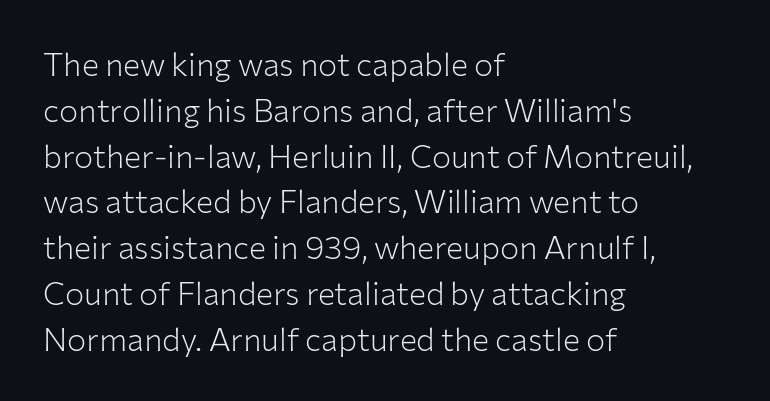
Q: Is the text bold? A: No.
Q: Is the text italic (slanted)? A: No, it is upright.
Q: Is the typeface a serif or a sans-serif typeface? A: Sans-serif.
Q: Is the text underlined? A: No.
Q: How is the paragraph aligned? A: Left-aligned.
Q: Is the spacing between letters normal or unusually wide? A: Normal.
Q: Is the spacing between lines tight, normal or loose? A: Normal.
Q: Width (condensed, normal, or wide)? A: Normal.
Q: Stroke contrast? A: Low.
Q: x-height? A: Medium.
Q: Monospaced? A: No.
